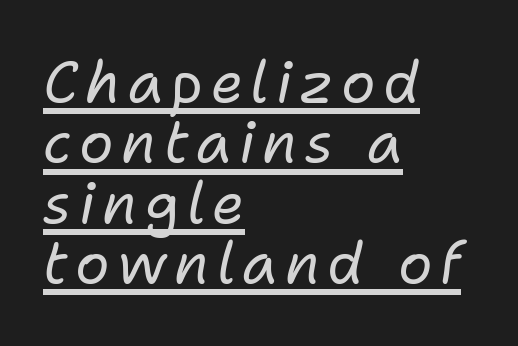
The image shows 57 px regular-weight type, italic (leaning right); set left-aligned, tight line spacing (1.06x), underlined; low stroke contrast and a medium x-height.
